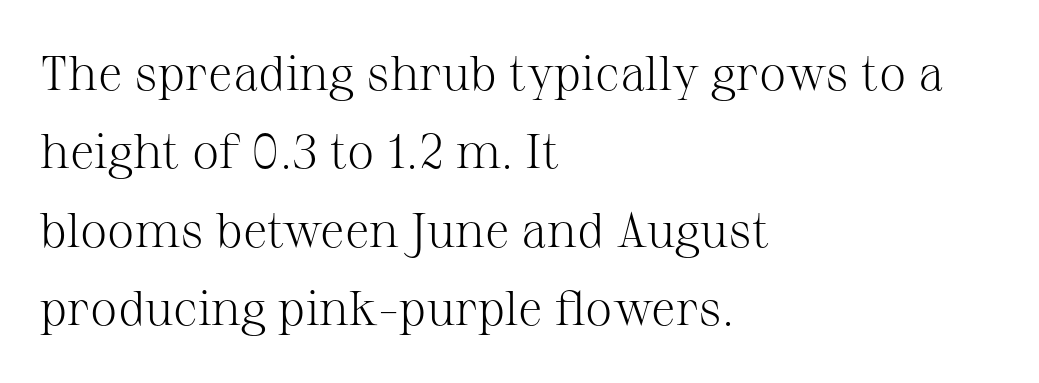
The image shows 49 px light serif type, upright; set left-aligned, normal line spacing (1.6x), normal letter spacing, not underlined; medium stroke contrast and a medium x-height.
